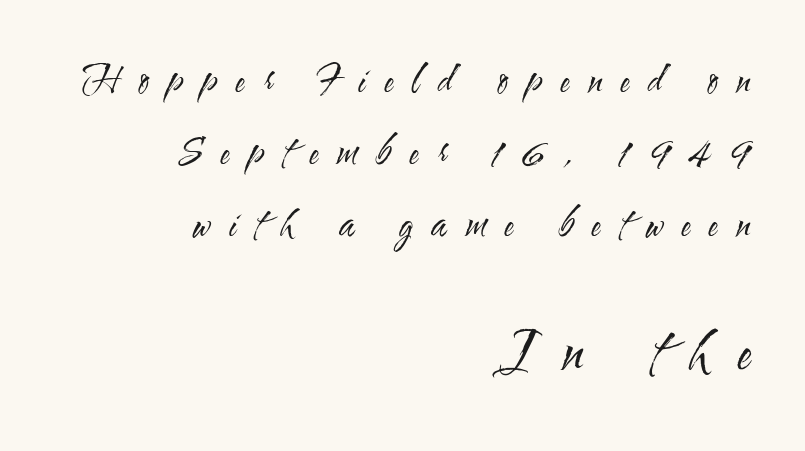
Q: Is the text bold? A: No.
Q: Is the text italic (slanted)? A: Yes.
Q: Is the typeface a serif or a sans-serif typeface? A: Sans-serif.
Q: Is the text underlined? A: No.
Q: How is the paragraph aligned? A: Right-aligned.
Q: Is the spacing between letters normal or unusually wide? A: Unusually wide.
Q: Is the spacing between lines tight, normal or loose? A: Loose.
Q: Which block of text is set in a larger size, the first (top) or the second (bottom)? A: The second (bottom) one.
Q: Width (condensed, normal, or wide)? A: Condensed.
Q: Stroke contrast? A: Medium.
Q: x-height? A: Small.
Q: Monospaced? A: No.
